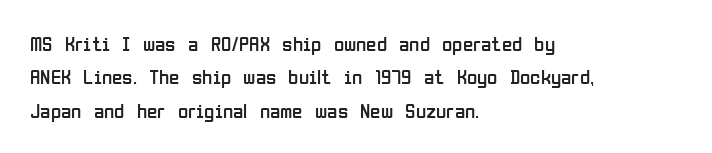
Q: Is the text bold? A: No.
Q: Is the text italic (slanted)? A: No, it is upright.
Q: Is the text underlined? A: No.
Q: How is the paragraph aligned? A: Left-aligned.
Q: Is the spacing between letters normal or unusually wide? A: Normal.
Q: Is the spacing between lines tight, normal or loose? A: Normal.
